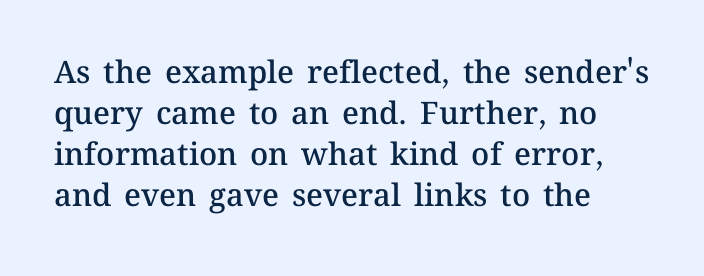
Spacing verdict: proportional, widths tailored to each character. Slightly chunky letters — semibold, I'd say, not full bold. The passage shown is not underscored anywhere. Is the letter spacing exaggerated? No — it looks like the ordinary default. One glance says typical: line gaps are just what's usual.
